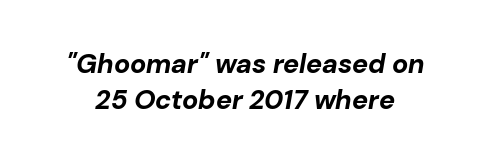
Q: Is the text bold? A: Yes.
Q: Is the text italic (slanted)? A: Yes, it leans right by about 10 degrees.
Q: Is the text underlined? A: No.
Q: Is the spacing between letters normal or unusually wide? A: Normal.
Q: Is the spacing between lines tight, normal or loose? A: Normal.
